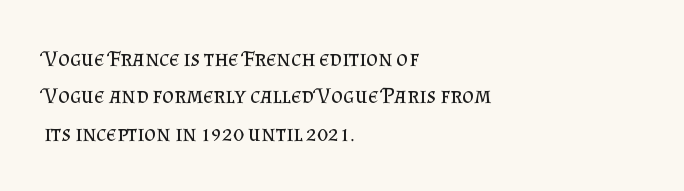
Q: Is the text bold? A: No.
Q: Is the text italic (slanted)? A: No, it is upright.
Q: Is the text underlined? A: No.
Q: How is the paragraph aligned? A: Left-aligned.
Q: Is the spacing between letters normal or unusually wide? A: Normal.
Q: Is the spacing between lines tight, normal or loose? A: Normal.
